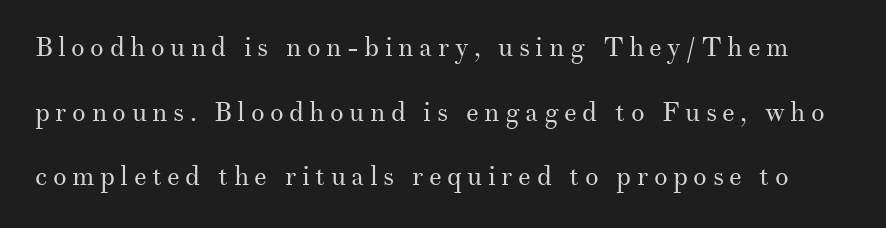
Q: Is the text bold? A: No.
Q: Is the text italic (slanted)? A: No, it is upright.
Q: Is the text underlined? A: No.
Q: Is the spacing between letters normal or unusually wide? A: Unusually wide.
Q: Is the spacing between lines tight, normal or loose? A: Loose.
